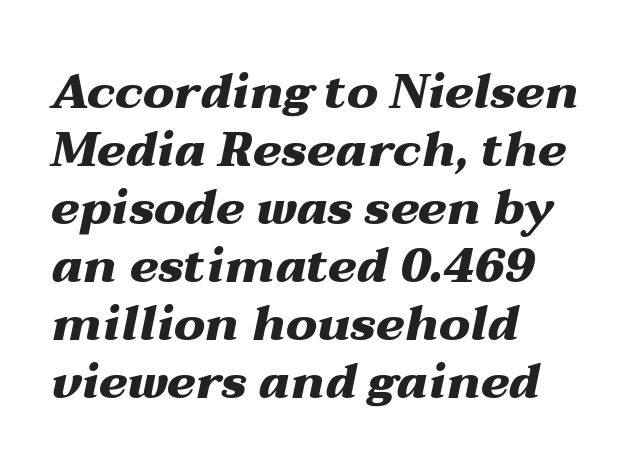
Q: Is the text bold? A: Yes.
Q: Is the text italic (slanted)? A: Yes, it leans right by about 12 degrees.
Q: Is the text underlined? A: No.
Q: How is the paragraph aligned? A: Left-aligned.
Q: Is the spacing between letters normal or unusually wide? A: Normal.
Q: Width (condensed, normal, or wide)? A: Wide.
Q: Stroke contrast? A: Medium.
Q: x-height? A: Medium.
Q: Monospaced? A: No.
